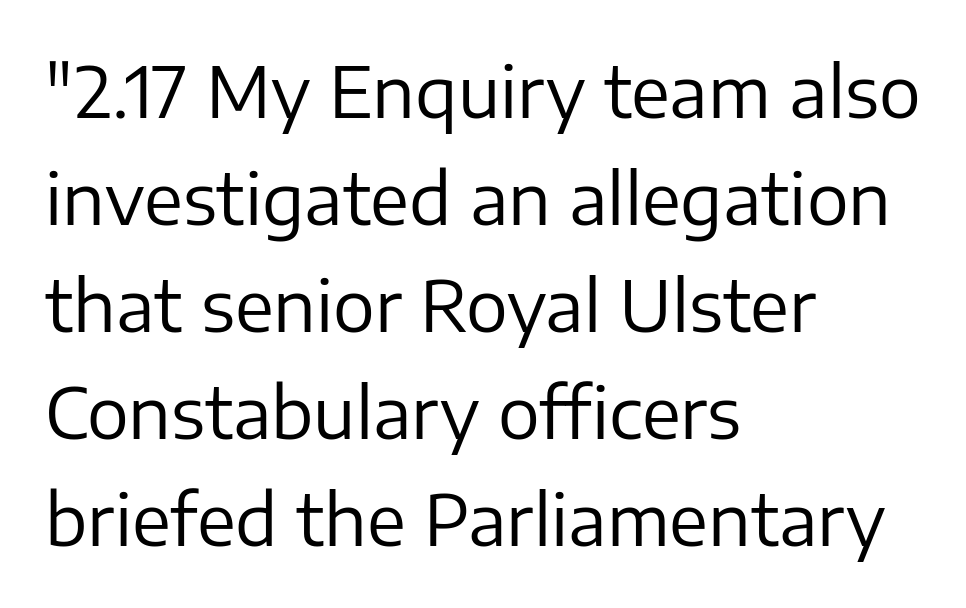
Q: Is the text bold? A: No.
Q: Is the text italic (slanted)? A: No, it is upright.
Q: Is the typeface a serif or a sans-serif typeface? A: Sans-serif.
Q: Is the text underlined? A: No.
Q: How is the paragraph aligned? A: Left-aligned.
Q: Is the spacing between letters normal or unusually wide? A: Normal.
Q: Is the spacing between lines tight, normal or loose? A: Normal.
Q: Width (condensed, normal, or wide)? A: Normal.
Q: Stroke contrast? A: Low.
Q: x-height? A: Medium.
Q: Monospaced? A: No.
